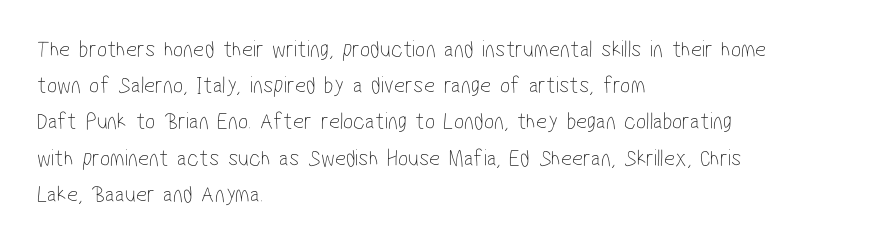
The image shows 24 px text type; set left-aligned, normal line spacing (1.51x), normal letter spacing, not underlined.
